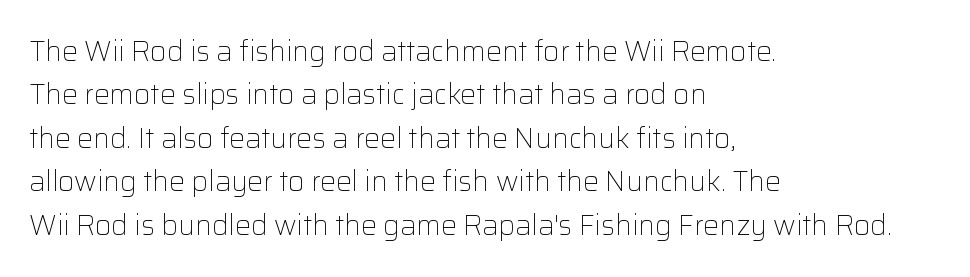
Students, observe: this is what conventionally led text looks like. These lines keep a tight, regular rhythm from letter to letter. The passage shown is typed in a proportional face where columns would drift. A clean baseline with only descenders dipping below it.
